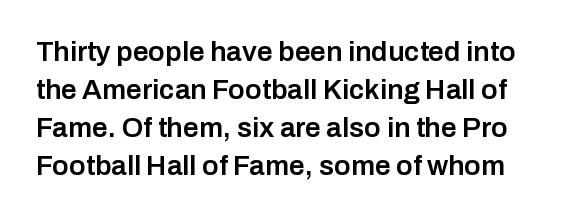
Summary of vertical rhythm: regular, with standard interline spacing. Observe the ordinary spacing: letters are neighbours, not strangers. Look at the bottom of the vertical strokes: they stop flat, with no serifs. Caption: semibold face, moderately heavy strokes. Each letter keeps its own natural width here, so spacing adapts to shape. The space directly below the letters is spotless.
